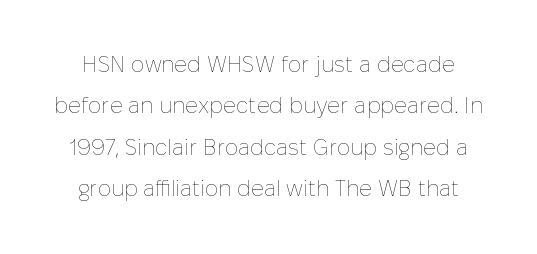
The image shows 22 px text type, upright; set line spacing 1.88x, normal letter spacing, not underlined.
